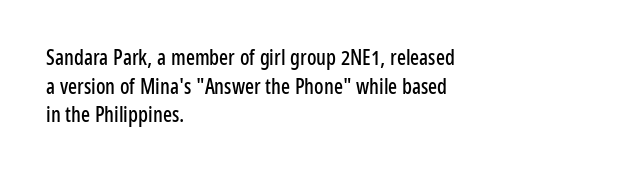
The image shows 21 px text type, upright; set left-aligned, normal line spacing (1.36x), normal letter spacing, not underlined.
